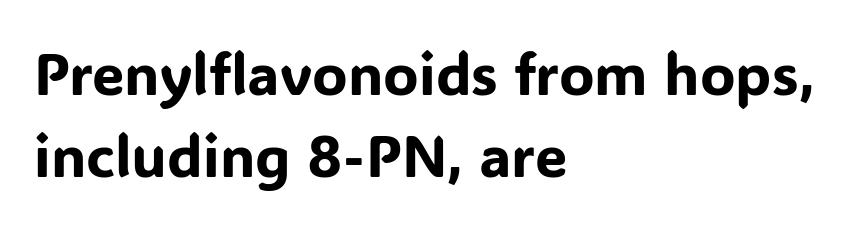
Line starts are locked; line ends wander. Any mark beneath the type? The region is blank. This sample keeps an unexceptional amount of space between lines. The gaps between neighbouring characters are ordinary and unremarkable. A typesetter would call this proportional, since set widths differ per character.
